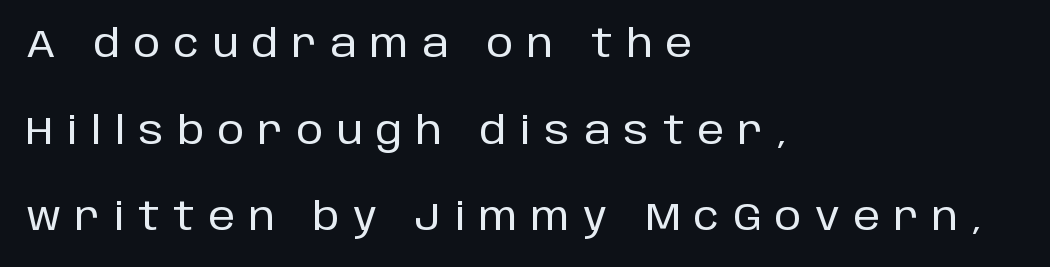
Q: Is the text italic (slanted)? A: No, it is upright.
Q: Is the typeface a serif or a sans-serif typeface? A: Sans-serif.
Q: Is the text underlined? A: No.
Q: How is the paragraph aligned? A: Left-aligned.
Q: Is the spacing between letters normal or unusually wide? A: Unusually wide.
Q: Is the spacing between lines tight, normal or loose? A: Loose.
Q: Width (condensed, normal, or wide)? A: Normal.
Q: Stroke contrast? A: Low.
Q: x-height? A: Large.
Q: Monospaced? A: No.
